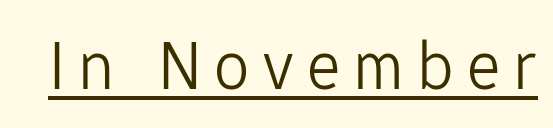
The letters look calm and open, with moderate or lighter stems. Character widths vary here, with narrow letters taking less room than wide ones. The letters stand upright; this is a roman face. Does the type have serifs? No, each stem ends abruptly. The passage shown is underscored from start to finish.
